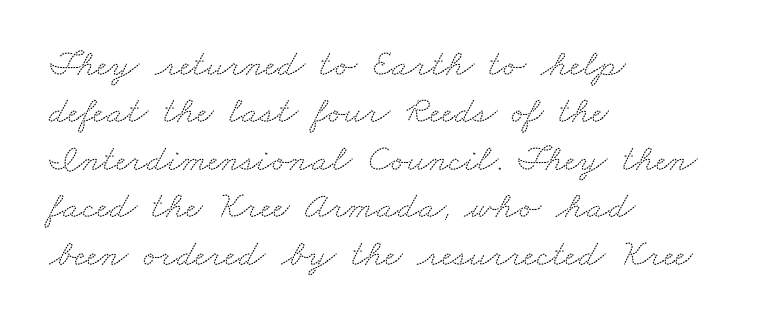
Q: Is the typeface a serif or a sans-serif typeface? A: Serif.
Q: Is the text underlined? A: No.
Q: How is the paragraph aligned? A: Left-aligned.
Q: Is the spacing between letters normal or unusually wide? A: Normal.
Q: Is the spacing between lines tight, normal or loose? A: Normal.
Q: Width (condensed, normal, or wide)? A: Wide.
Q: Stroke contrast? A: Medium.
Q: x-height? A: Small.
Q: Monospaced? A: No.
